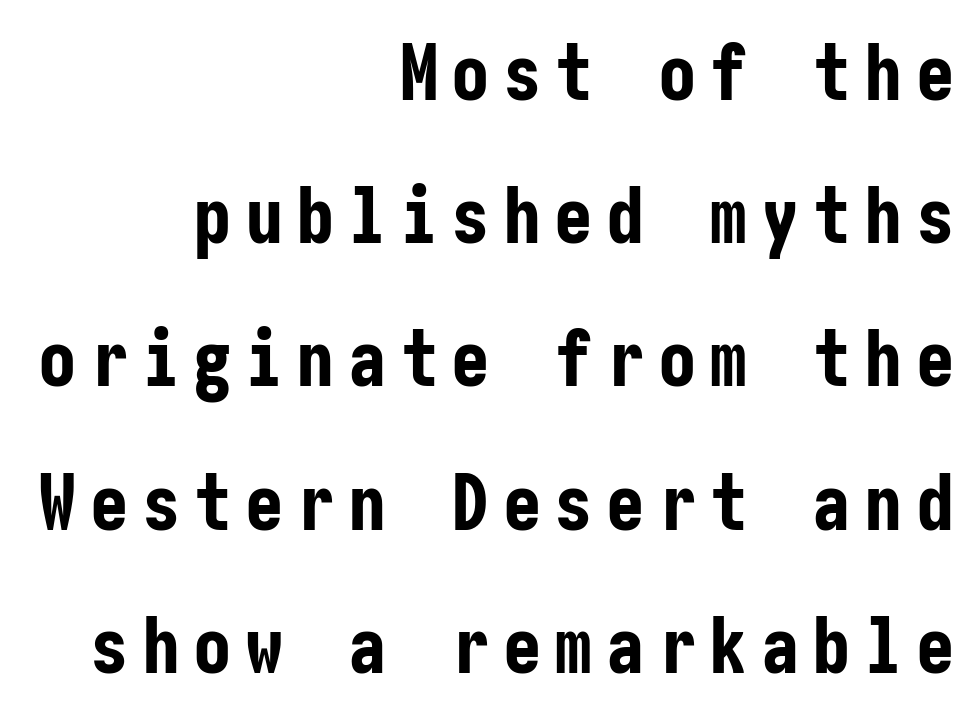
The image shows 77 px bold, condensed sans-serif type, upright; set right-aligned, line spacing 1.86x, not underlined; low stroke contrast and a medium x-height.
